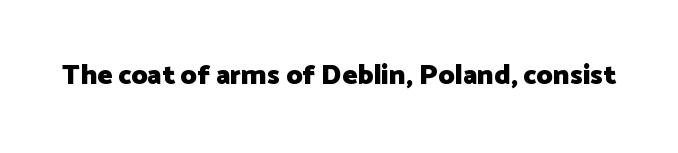
Q: Is the text bold? A: Yes.
Q: Is the text italic (slanted)? A: No, it is upright.
Q: Is the typeface a serif or a sans-serif typeface? A: Sans-serif.
Q: Is the text underlined? A: No.
Q: Is the spacing between letters normal or unusually wide? A: Normal.
Q: Width (condensed, normal, or wide)? A: Normal.
Q: Stroke contrast? A: Low.
Q: x-height? A: Medium.
Q: Monospaced? A: No.
